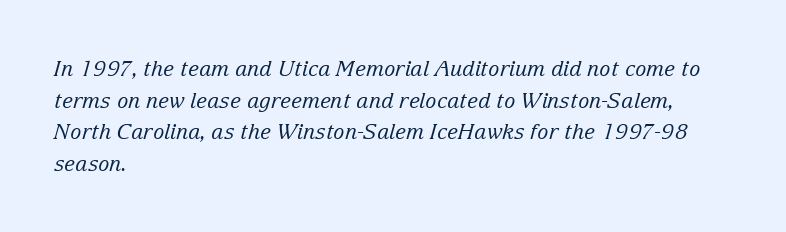
The image shows 21 px text type, italic (leaning right); set left-aligned, normal line spacing (1.51x), normal letter spacing, not underlined.
